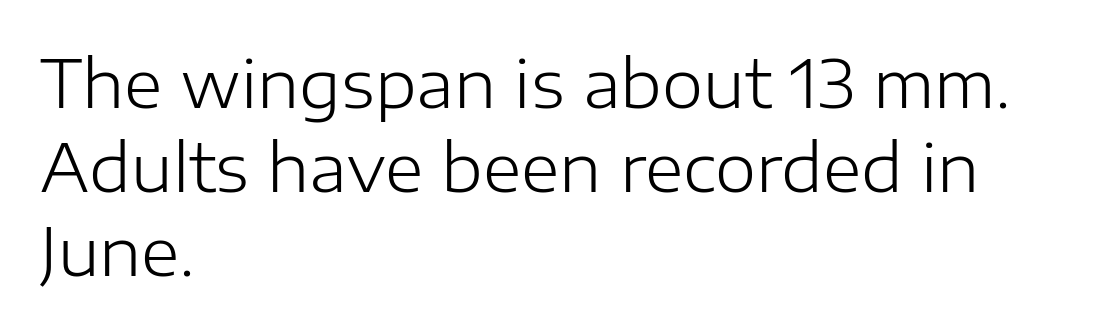
Italic: no, the glyphs are upright roman. Observe the absence of serifs on each vertical stroke in this sample. The line texture is even and compact thanks to regular tracking. Successive baselines arrive at the customary interval. The compositor pushed each line to the left boundary.
